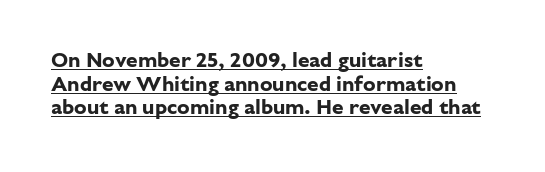
The image shows 21 px bold type, upright; set left-aligned, tight line spacing (1.13x), normal letter spacing, underlined.
